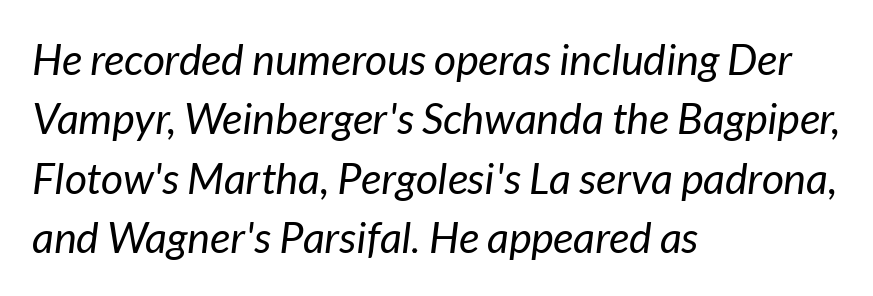
The gaps between neighbouring characters are ordinary and unremarkable. One-word summary of the alignment: left. Looking at the ascenders, they clearly lean. Is this a fixed-width face? No — the glyphs have proportional, varying widths.
